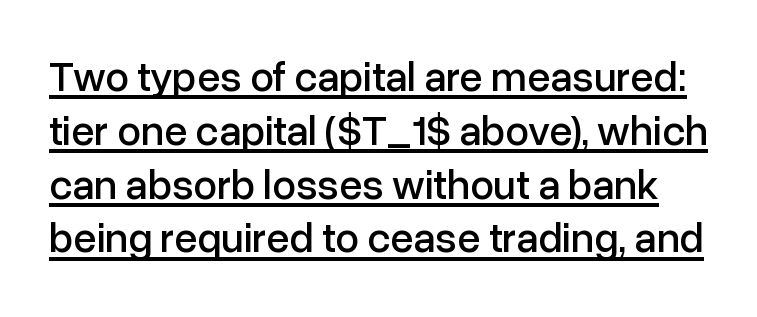
Are there feet on the stems? There aren't — it's a sans. Leading matches the norm, producing a regular column. This is underlined copy, the kind a proofreader might mark for attention. If you drew a line through each stem, it would be perfectly vertical.
